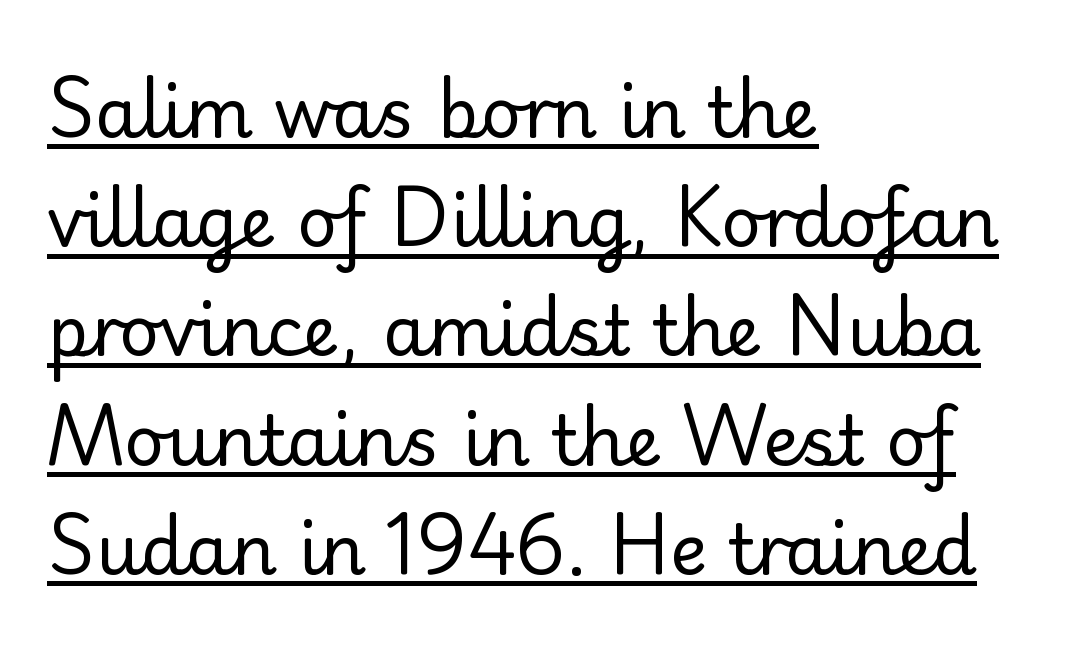
A typesetter would call this leading conventional body-copy spacing. The rendering keeps characters at their native spacing. Letterform terminals end in serifs throughout the passage. Italic? Not at all — the glyphs are vertical.
